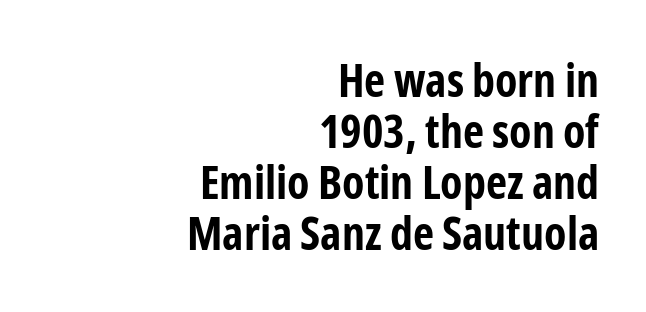
The lines are packed closely together with very little leading. I'd call this a sans setting — the letters go barefoot. Descender tails drop into unmarked territory. The face used here is proportionally spaced, like ordinary book or web type. The axis of the letterforms is exactly vertical. In terms of letterspacing, this is plain default setting.
